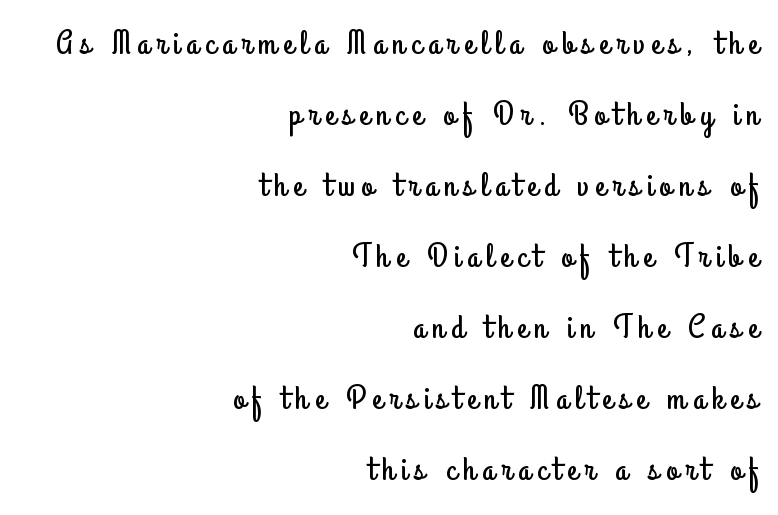
Here the glyphs are tracked loosely, breaking word shapes into spaced letters. Does the type have serifs? No, each stem ends abruptly. Rows of type keep a wide berth in the vertical direction. Every row of glyphs terminates at an identical x-position on the right.
